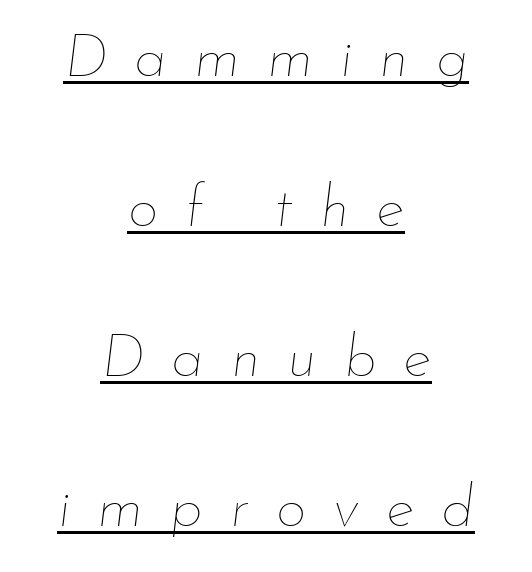
You could not count columns in this text — the font is proportionally spaced. This rendering features underlined lettering. Loose tracking; the words dissolve into strings of separated letters. The face used here has a pronounced slope to its letters. The letterforms sit at book weight or below. Reading down the block, each line starts at a different indent, mirrored at its end.
